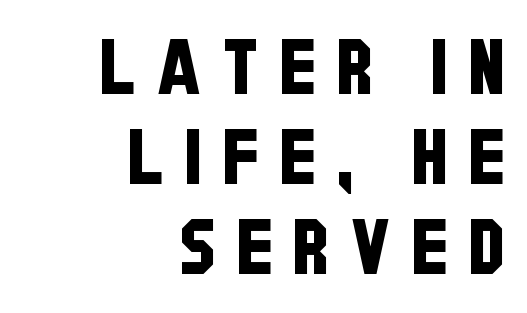
Q: Is the typeface a serif or a sans-serif typeface? A: Sans-serif.
Q: Is the text underlined? A: No.
Q: How is the paragraph aligned? A: Right-aligned.
Q: Is the spacing between letters normal or unusually wide? A: Unusually wide.
Q: Width (condensed, normal, or wide)? A: Condensed.
Q: Stroke contrast? A: Low.
Q: x-height? A: Large.
Q: Monospaced? A: No.
